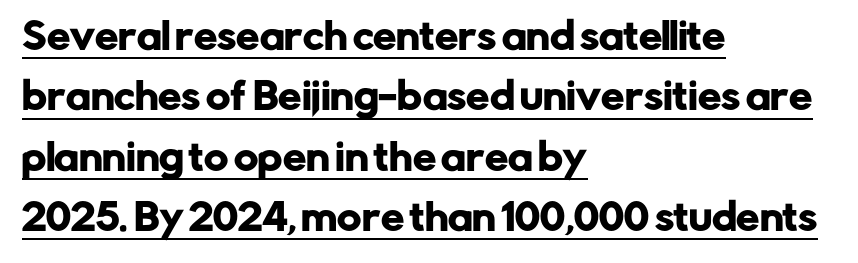
A typesetter would label this face a sans. The letters advance in unequal steps, a hallmark of proportional type. This is the regular roman posture of the typeface. The glyphs are accompanied by a horizontal stroke just below them.
